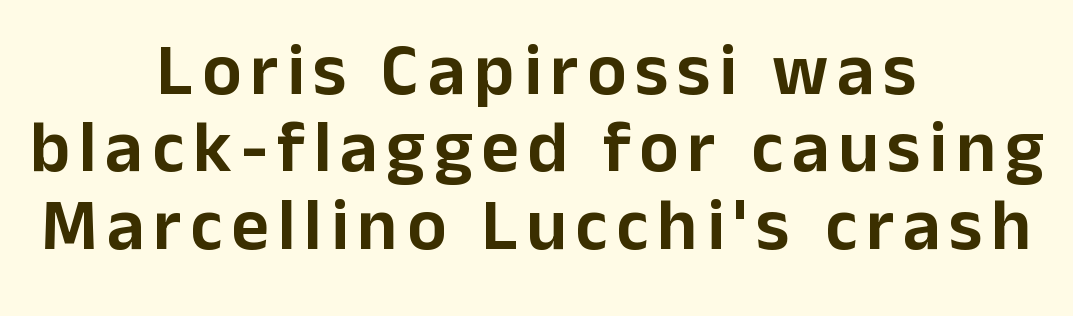
Q: Is the text italic (slanted)? A: No, it is upright.
Q: Is the typeface a serif or a sans-serif typeface? A: Sans-serif.
Q: Is the text underlined? A: No.
Q: How is the paragraph aligned? A: Centered.
Q: Is the spacing between lines tight, normal or loose? A: Tight.
Q: Width (condensed, normal, or wide)? A: Normal.
Q: Stroke contrast? A: Low.
Q: x-height? A: Medium.
Q: Monospaced? A: No.
